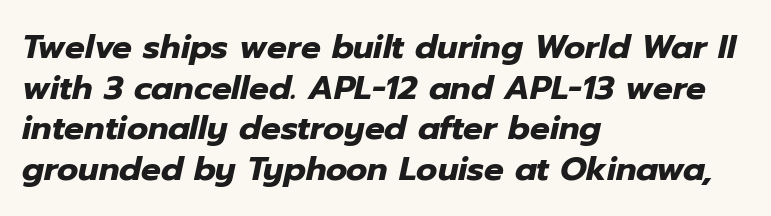
Where is the straight margin? On the left. A clean baseline with only descenders dipping below it. Students, note that the glyphs here touch the page at normal intervals. Proportional: the letters do not fall into vertical columns. If you drew a line through each stem, it would be angled. Each glyph is drawn with heavy, bold strokes.
